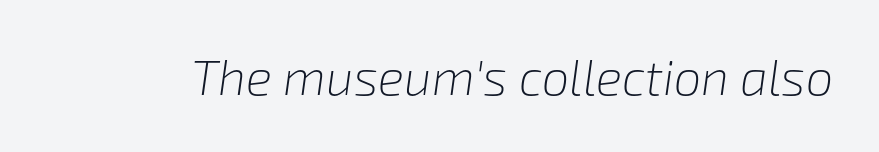
This rendering features lettering with no underline. Spacing verdict: proportional, widths tailored to each character. Nobody touched the tracking dial on this one. The axis of the letterforms is tilted away from vertical. Summary of weight: not heavy and not bold.
